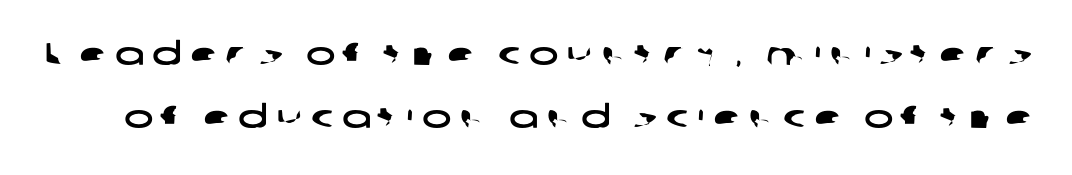
Underline: absent. Caption: expanded tracking, letters set apart. Each letter keeps its own natural width here, so spacing adapts to shape. Examine the stroke ends and you'll find no serifs. What's the leading like? Stretched, with rows far apart.
